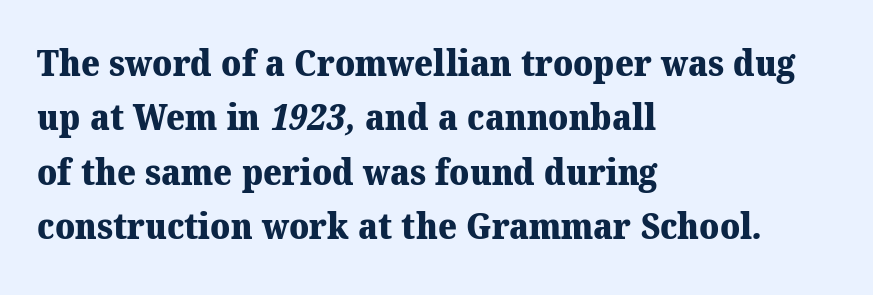
{"serif": "yes", "bold": "yes", "weight": "heavy", "width": "normal", "stroke_contrast": "medium", "x_height": "medium", "monospaced": "no", "underline": "no", "align": "left", "line_spacing": "normal", "line_spacing_ratio": 1.51, "letter_spacing": "normal", "letter_spacing_em": 0.0, "glyph_px": 36}
